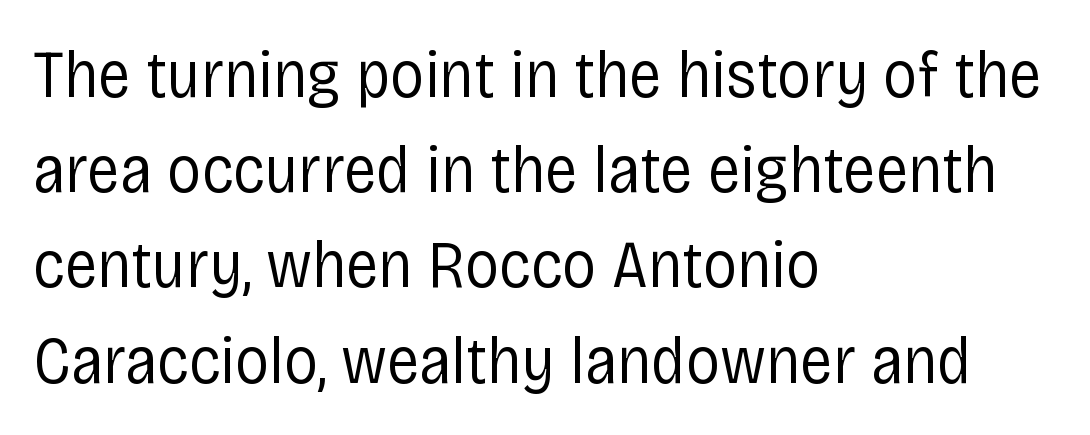
You can tell from the bare stems that sans-serif type was used. The paragraph shown leans on its left margin. Note the varied advance widths — an 'i' is clearly narrower than an 'm'. The specimen reads as upright at a glance. Only glyphs here, with clear space below each row. The space between consecutive lines is moderate.
